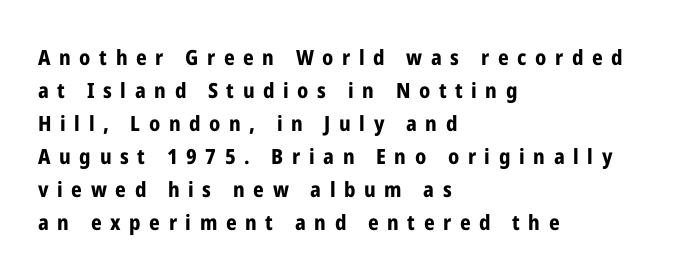
Q: Is the text bold? A: Yes.
Q: Is the text italic (slanted)? A: No, it is upright.
Q: Is the text underlined? A: No.
Q: How is the paragraph aligned? A: Left-aligned.
Q: Is the spacing between letters normal or unusually wide? A: Unusually wide.
Q: Is the spacing between lines tight, normal or loose? A: Normal.
